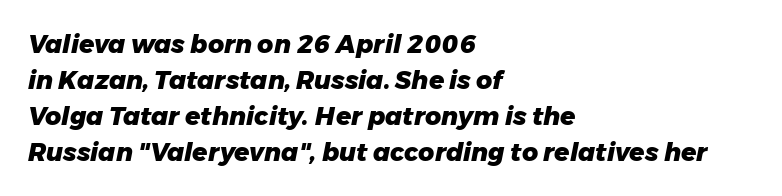
Q: Is the text bold? A: Yes.
Q: Is the text italic (slanted)? A: Yes, it leans right by about 11 degrees.
Q: Is the text underlined? A: No.
Q: How is the paragraph aligned? A: Left-aligned.
Q: Is the spacing between letters normal or unusually wide? A: Normal.
Q: Is the spacing between lines tight, normal or loose? A: Normal.
